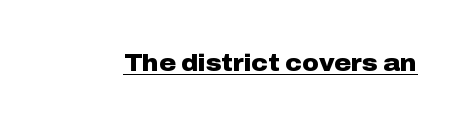
{"italic": "no", "bold": "yes", "underline": "yes", "letter_spacing": "normal", "letter_spacing_em": 0.0, "glyph_px": 23}
